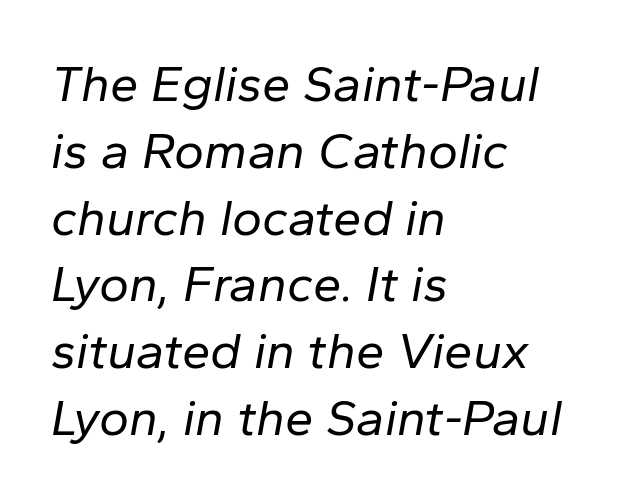
Q: Is the text bold? A: No.
Q: Is the text italic (slanted)? A: Yes, it leans right by about 10 degrees.
Q: Is the text underlined? A: No.
Q: How is the paragraph aligned? A: Left-aligned.
Q: Is the spacing between letters normal or unusually wide? A: Normal.
Q: Is the spacing between lines tight, normal or loose? A: Normal.
Q: Width (condensed, normal, or wide)? A: Normal.
Q: Stroke contrast? A: Low.
Q: x-height? A: Medium.
Q: Monospaced? A: No.
